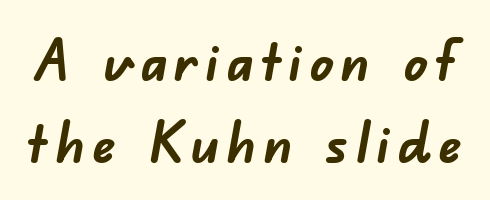
The image shows 58 px semibold sans-serif type; set normal line spacing (1.41x), not underlined; low stroke contrast and a small x-height.
